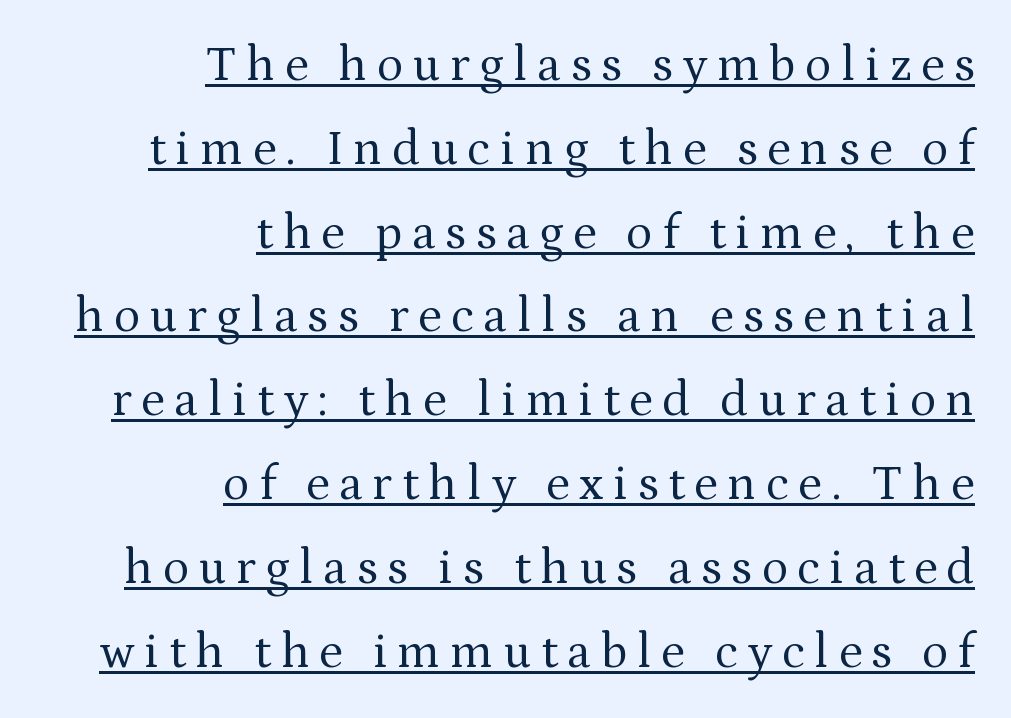
Q: Is the text bold? A: No.
Q: Is the text italic (slanted)? A: No, it is upright.
Q: Is the typeface a serif or a sans-serif typeface? A: Serif.
Q: Is the text underlined? A: Yes.
Q: How is the paragraph aligned? A: Right-aligned.
Q: Is the spacing between letters normal or unusually wide? A: Unusually wide.
Q: Width (condensed, normal, or wide)? A: Normal.
Q: Stroke contrast? A: Medium.
Q: x-height? A: Medium.
Q: Monospaced? A: No.
